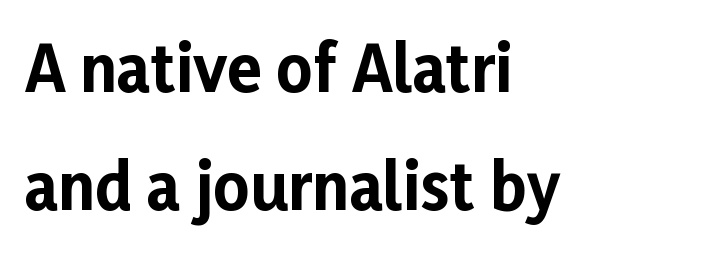
The image shows 63 px bold sans-serif type, upright; set left-aligned, line spacing 1.88x, normal letter spacing, not underlined; low stroke contrast and a medium x-height.
